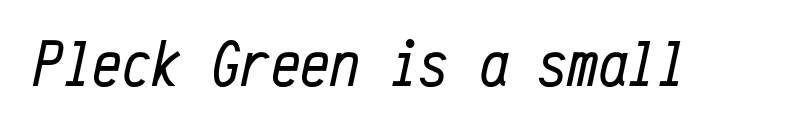
Looks like terminal output: every glyph gets an equal slot. Think standard paragraph weight, or any step lighter than that. The baseline area is clear. Slanted lettering throughout. Characters follow at the spacing the type designer built in.
